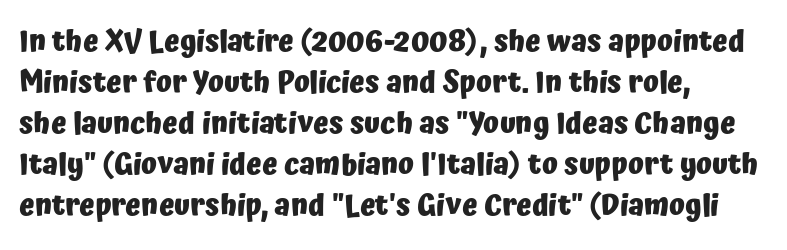
Q: Is the text bold? A: Yes.
Q: Is the text italic (slanted)? A: No, it is upright.
Q: Is the typeface a serif or a sans-serif typeface? A: Sans-serif.
Q: Is the text underlined? A: No.
Q: How is the paragraph aligned? A: Left-aligned.
Q: Is the spacing between letters normal or unusually wide? A: Normal.
Q: Is the spacing between lines tight, normal or loose? A: Normal.
Q: Width (condensed, normal, or wide)? A: Normal.
Q: Stroke contrast? A: Low.
Q: x-height? A: Medium.
Q: Monospaced? A: No.
